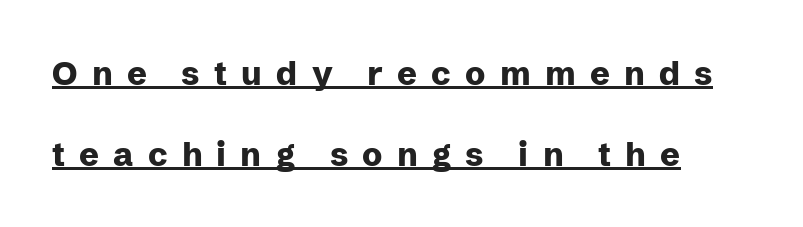
Q: Is the text bold? A: Yes.
Q: Is the text italic (slanted)? A: No, it is upright.
Q: Is the typeface a serif or a sans-serif typeface? A: Sans-serif.
Q: Is the text underlined? A: Yes.
Q: How is the paragraph aligned? A: Left-aligned.
Q: Is the spacing between letters normal or unusually wide? A: Unusually wide.
Q: Is the spacing between lines tight, normal or loose? A: Loose.
Q: Width (condensed, normal, or wide)? A: Normal.
Q: Stroke contrast? A: Low.
Q: x-height? A: Medium.
Q: Monospaced? A: No.
